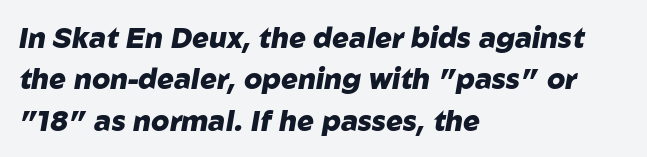
Type without underlining. A typesetter would call this proportional, since set widths differ per character. Rendered with sloped, italic letterforms. You could call the tracking neutral — neither tight nor loose.
